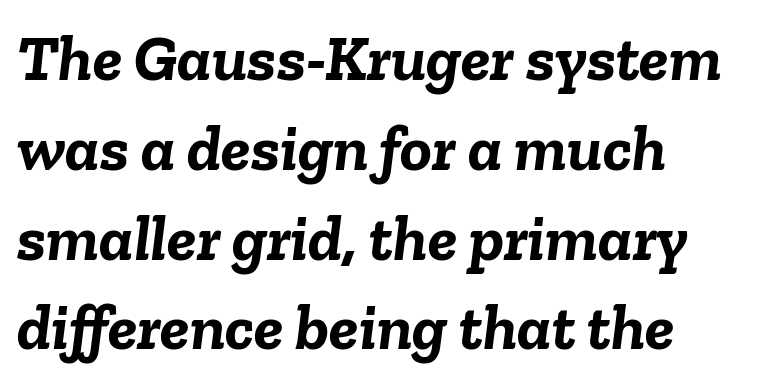
{"italic": "yes", "lean": "right", "slant_degrees": 6, "bold": "yes", "weight": "semibold", "width": "normal", "stroke_contrast": "low", "x_height": "medium", "monospaced": "no", "underline": "no", "align": "left", "line_spacing": "normal", "line_spacing_ratio": 1.36, "letter_spacing": "normal", "letter_spacing_em": 0.0, "glyph_px": 66}
